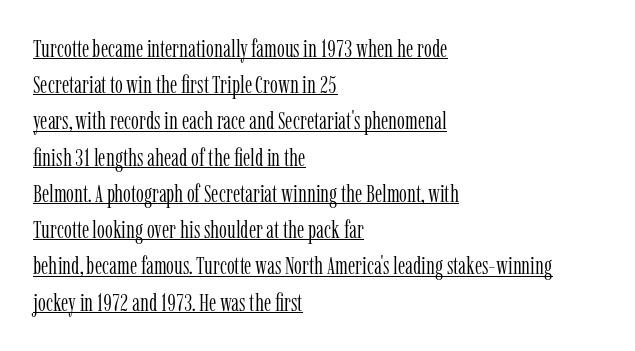
Every stem runs plumb, perpendicular to the baseline. You can see a thin bar hugging the bottom of the glyphs. The rendering keeps characters at their native spacing. A classic flush-left, rag-right setting is used for this passage.
